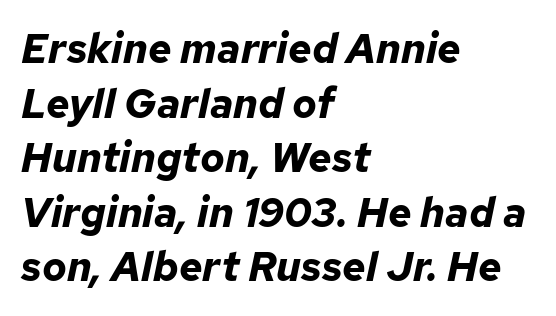
{"italic": "yes", "lean": "right", "slant_degrees": 12, "bold": "yes", "weight": "bold", "width": "normal", "stroke_contrast": "low", "x_height": "medium", "monospaced": "no", "underline": "no", "align": "left", "line_spacing": "normal", "line_spacing_ratio": 1.33, "letter_spacing": "normal", "letter_spacing_em": 0.0, "glyph_px": 41}
